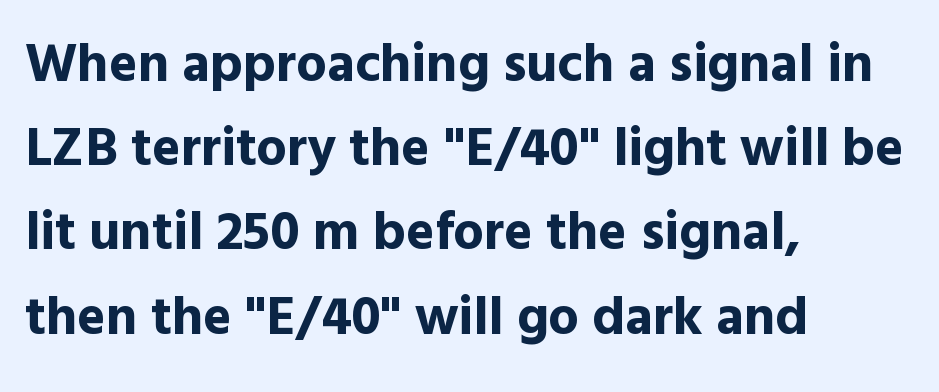
The image shows 54 px bold sans-serif type, upright; set left-aligned, normal line spacing (1.56x), normal letter spacing, not underlined; a medium x-height.
